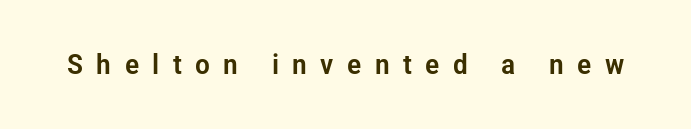
{"serif": "no", "italic": "no", "width": "condensed", "stroke_contrast": "low", "x_height": "medium", "monospaced": "no", "underline": "no", "letter_spacing": "wide", "letter_spacing_em": 0.48, "glyph_px": 28}
